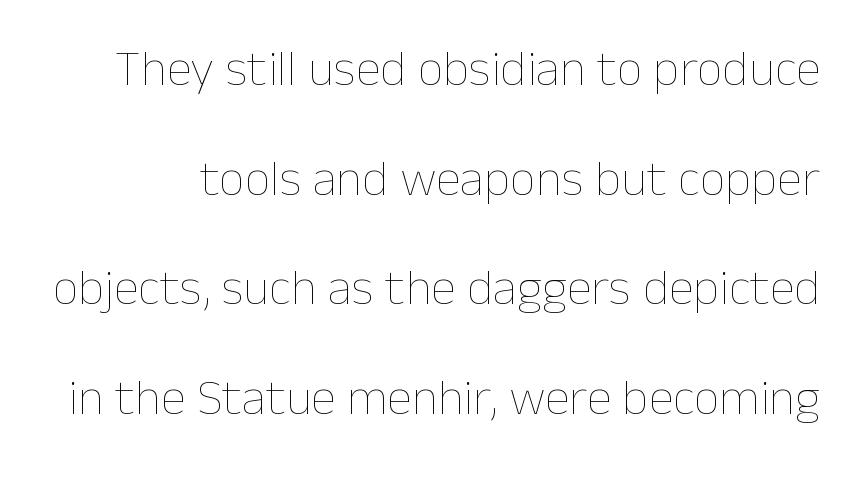
The image shows 51 px thin type, upright; set loose line spacing (2.15x), normal letter spacing, not underlined; low stroke contrast and a medium x-height.
